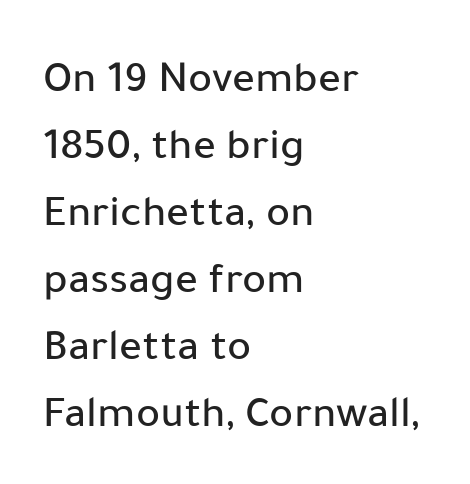
The image shows 45 px sans-serif type, upright; set left-aligned, normal line spacing (1.49x), normal letter spacing, not underlined; low stroke contrast and a medium x-height.
